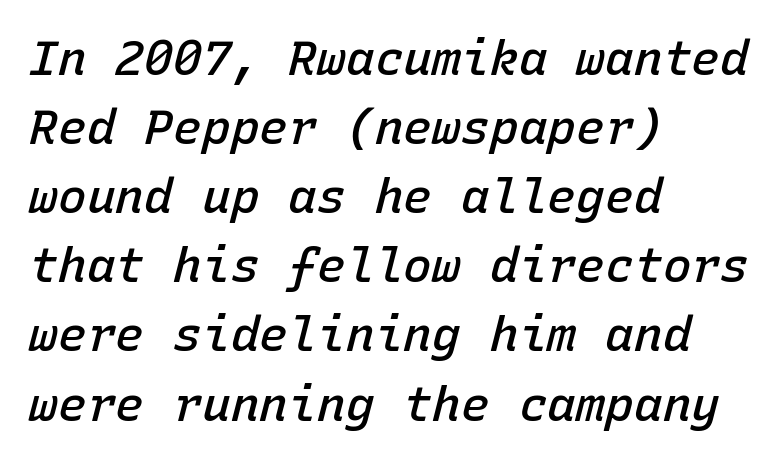
The image shows 48 px semibold type, italic (leaning right), monospaced; set left-aligned, normal line spacing (1.44x), normal letter spacing, not underlined; low stroke contrast and a medium x-height.
